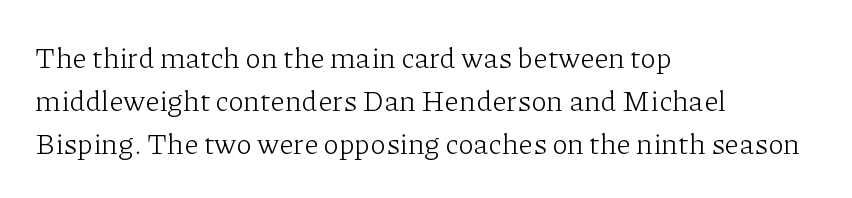
Students, observe: this is what conventionally led text looks like. Each letter keeps its own natural width here, so spacing adapts to shape. In terms of letterform style, serifs are clearly present. The tracking reads as untouched default to a designer's eye.
